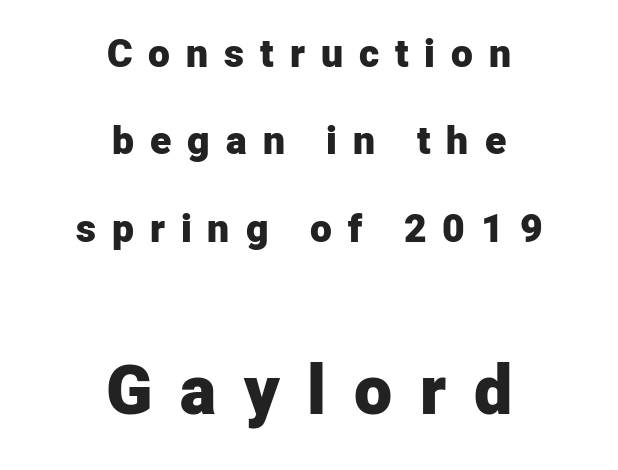
The image shows 68 px heavy sans-serif type, upright; set centered, loose line spacing (2.24x), unusually wide letter spacing (+0.41 em), not underlined; the second (bottom) block is 1.74x larger; low stroke contrast and a medium x-height.
